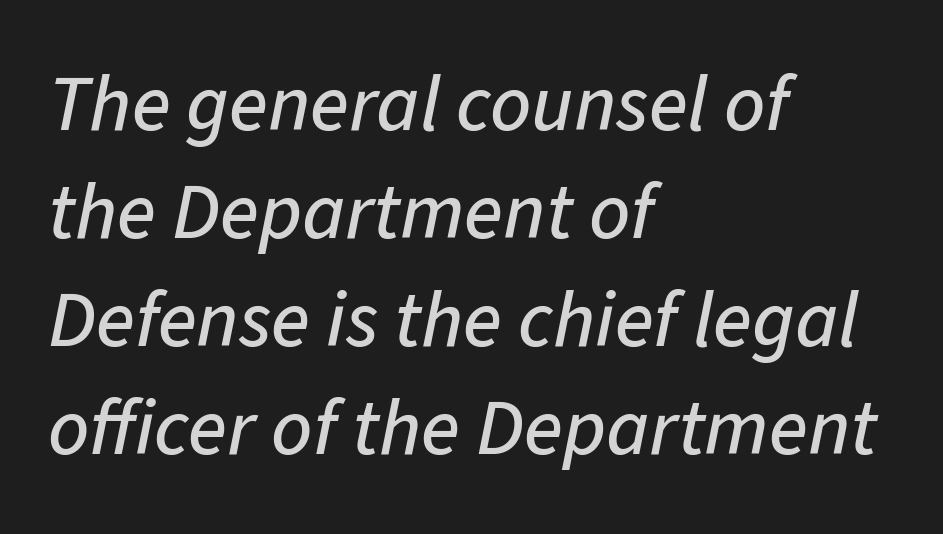
Q: Is the text italic (slanted)? A: Yes, it leans right by about 11 degrees.
Q: Is the text underlined? A: No.
Q: How is the paragraph aligned? A: Left-aligned.
Q: Is the spacing between letters normal or unusually wide? A: Normal.
Q: Is the spacing between lines tight, normal or loose? A: Normal.
Q: Width (condensed, normal, or wide)? A: Normal.
Q: Stroke contrast? A: Low.
Q: x-height? A: Medium.
Q: Monospaced? A: No.
